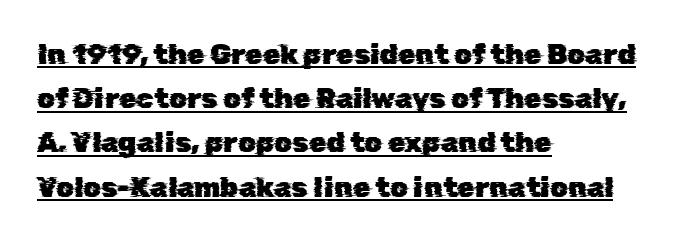
{"serif": "no", "width": "normal", "stroke_contrast": "low", "x_height": "medium", "monospaced": "no", "underline": "yes", "align": "left", "line_spacing": "normal", "line_spacing_ratio": 1.58, "letter_spacing": "normal", "letter_spacing_em": 0.0, "glyph_px": 28}
